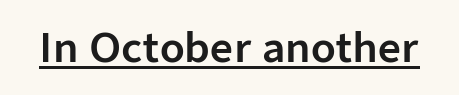
Q: Is the text italic (slanted)? A: No, it is upright.
Q: Is the typeface a serif or a sans-serif typeface? A: Sans-serif.
Q: Is the text underlined? A: Yes.
Q: Is the spacing between letters normal or unusually wide? A: Normal.
Q: Width (condensed, normal, or wide)? A: Normal.
Q: Stroke contrast? A: Low.
Q: x-height? A: Medium.
Q: Monospaced? A: No.
